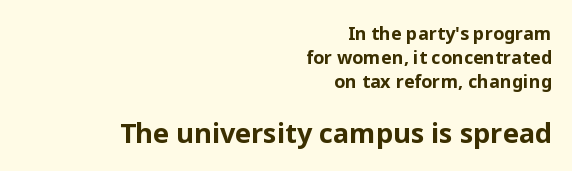
These lines were composed using upright roman letters. Line endings align vertically; line beginnings do not. Block two is the big one; block one sits smaller above it. Look at the stroke-to-counter ratio: heavy, a bold. Evenly set lines give the paragraph a standard silhouette.
